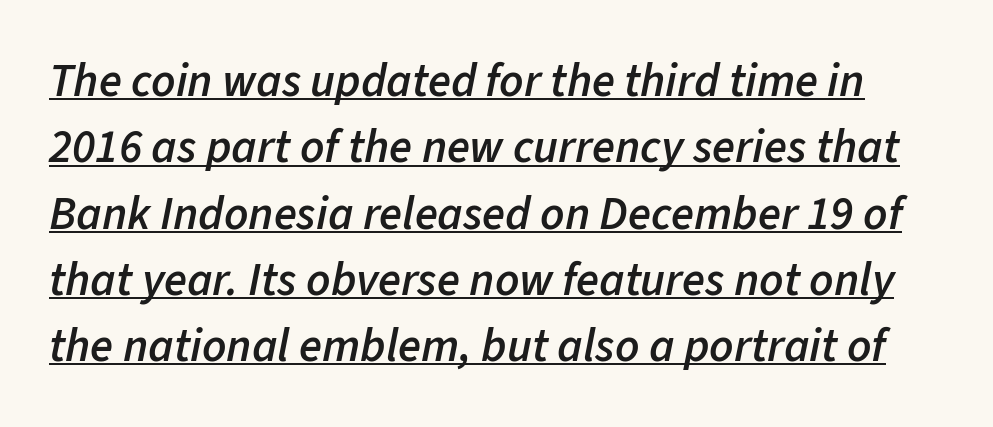
The image shows 47 px semibold type, italic (leaning right); set normal line spacing (1.41x), normal letter spacing, underlined; low stroke contrast and a medium x-height.
